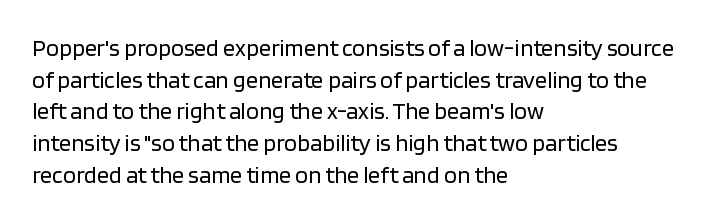
The image shows 24 px text type, upright; set left-aligned, normal line spacing (1.32x), normal letter spacing, not underlined.
